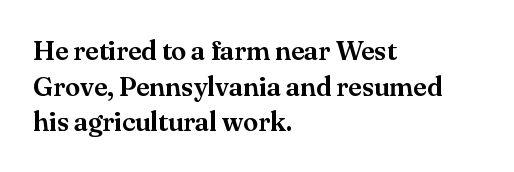
{"italic": "no", "underline": "no", "align": "left", "line_spacing": "normal", "line_spacing_ratio": 1.32, "letter_spacing": "normal", "letter_spacing_em": 0.0, "glyph_px": 27}
